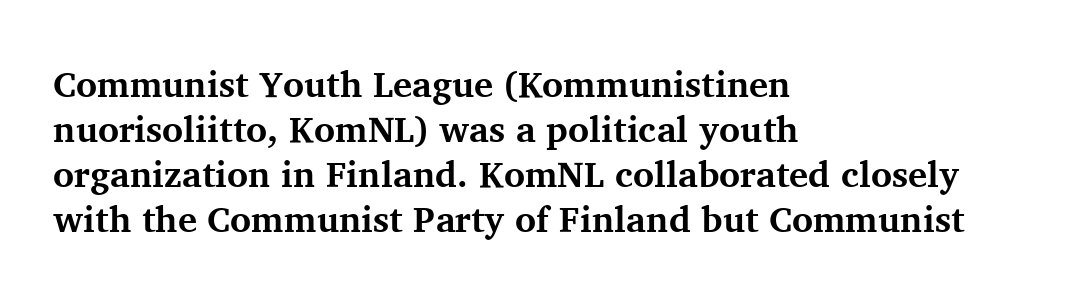
The image shows 36 px bold serif type, upright; set left-aligned, normal line spacing (1.25x), normal letter spacing, not underlined; medium stroke contrast and a medium x-height.
